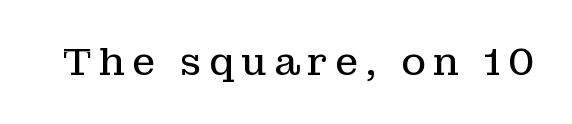
The image shows 38 px regular-weight serif type, upright; set not underlined; low stroke contrast and a medium x-height.
